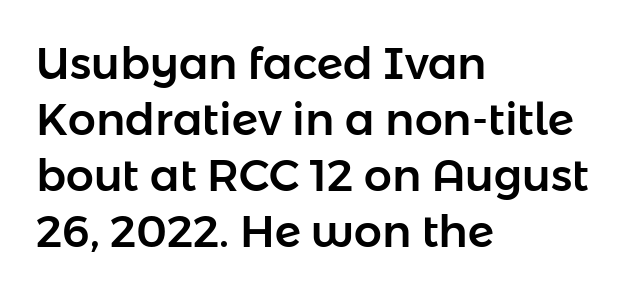
{"serif": "no", "italic": "no", "width": "normal", "stroke_contrast": "low", "x_height": "medium", "monospaced": "no", "underline": "no", "align": "left", "line_spacing": "normal", "line_spacing_ratio": 1.27, "letter_spacing": "normal", "letter_spacing_em": 0.0, "glyph_px": 44}
